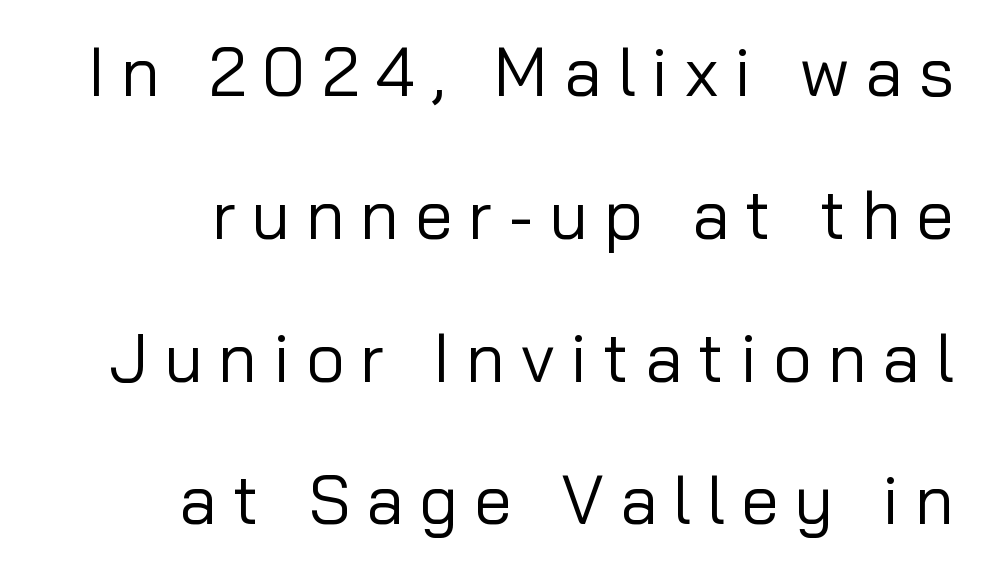
The image shows 68 px regular-weight sans-serif type, upright; set right-aligned, loose line spacing (2.1x), unusually wide letter spacing (+0.23 em), not underlined; low stroke contrast and a medium x-height.
